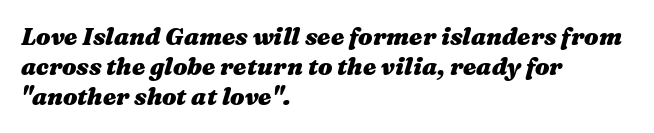
Q: Is the text bold? A: Yes.
Q: Is the text italic (slanted)? A: Yes, it leans right by about 16 degrees.
Q: Is the text underlined? A: No.
Q: How is the paragraph aligned? A: Left-aligned.
Q: Is the spacing between letters normal or unusually wide? A: Normal.
Q: Is the spacing between lines tight, normal or loose? A: Normal.
